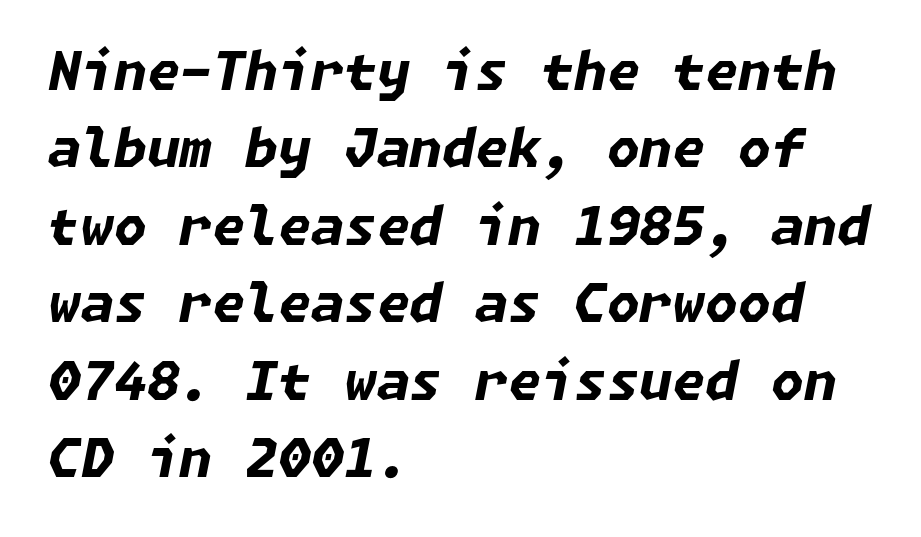
Q: Is the text bold? A: Yes.
Q: Is the text italic (slanted)? A: Yes, it leans right by about 11 degrees.
Q: Is the text underlined? A: No.
Q: How is the paragraph aligned? A: Left-aligned.
Q: Is the spacing between letters normal or unusually wide? A: Normal.
Q: Is the spacing between lines tight, normal or loose? A: Normal.
Q: Width (condensed, normal, or wide)? A: Normal.
Q: Stroke contrast? A: Low.
Q: x-height? A: Medium.
